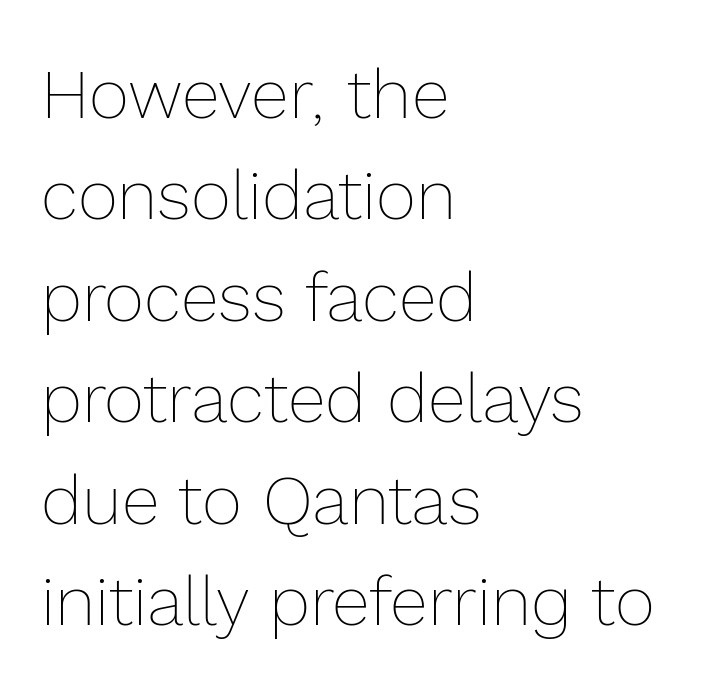
The image shows 69 px thin type, upright; set left-aligned, normal line spacing (1.47x), normal letter spacing, not underlined; a medium x-height.
